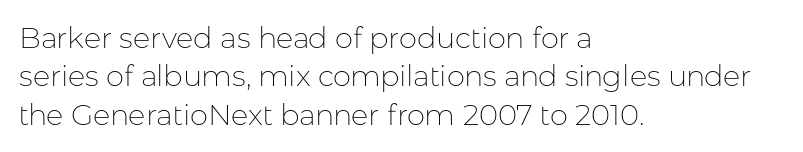
Q: Is the text bold? A: No.
Q: Is the text italic (slanted)? A: No, it is upright.
Q: Is the typeface a serif or a sans-serif typeface? A: Sans-serif.
Q: Is the text underlined? A: No.
Q: How is the paragraph aligned? A: Left-aligned.
Q: Is the spacing between letters normal or unusually wide? A: Normal.
Q: Is the spacing between lines tight, normal or loose? A: Normal.
Q: Width (condensed, normal, or wide)? A: Normal.
Q: Stroke contrast? A: Low.
Q: x-height? A: Medium.
Q: Monospaced? A: No.
